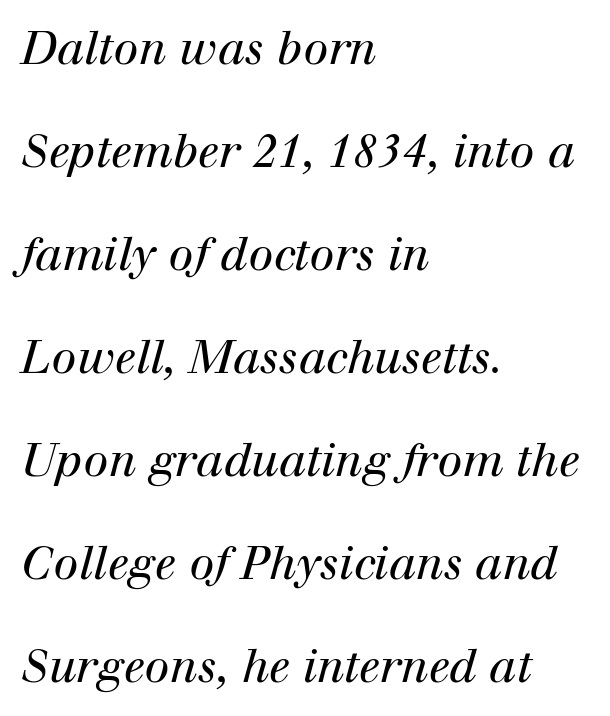
Q: Is the text bold? A: No.
Q: Is the text italic (slanted)? A: Yes, it leans right by about 12 degrees.
Q: Is the typeface a serif or a sans-serif typeface? A: Serif.
Q: Is the text underlined? A: No.
Q: How is the paragraph aligned? A: Left-aligned.
Q: Is the spacing between letters normal or unusually wide? A: Normal.
Q: Is the spacing between lines tight, normal or loose? A: Loose.
Q: Width (condensed, normal, or wide)? A: Normal.
Q: Stroke contrast? A: High.
Q: x-height? A: Medium.
Q: Monospaced? A: No.
